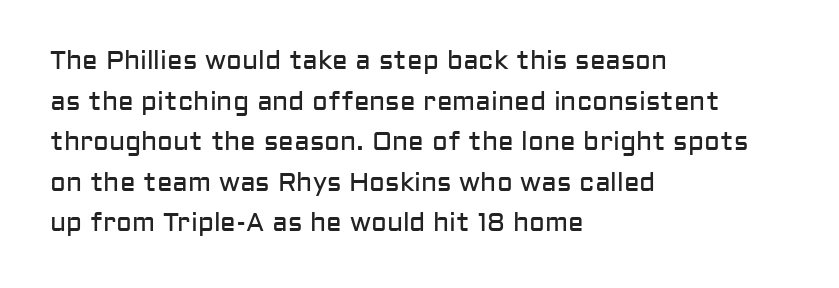
{"italic": "no", "bold": "no", "underline": "no", "align": "left", "line_spacing": "normal", "line_spacing_ratio": 1.56, "letter_spacing": "normal", "letter_spacing_em": 0.0, "glyph_px": 26}
